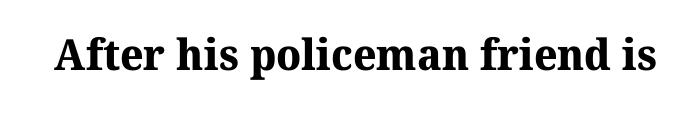
Q: Is the text bold? A: Yes.
Q: Is the typeface a serif or a sans-serif typeface? A: Serif.
Q: Is the text underlined? A: No.
Q: Is the spacing between letters normal or unusually wide? A: Normal.
Q: Width (condensed, normal, or wide)? A: Normal.
Q: Stroke contrast? A: Medium.
Q: x-height? A: Medium.
Q: Monospaced? A: No.
